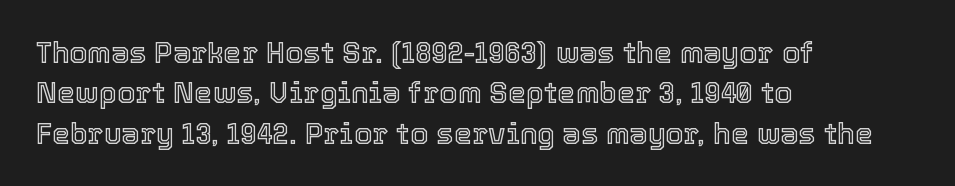
Q: Is the text italic (slanted)? A: No, it is upright.
Q: Is the text underlined? A: No.
Q: How is the paragraph aligned? A: Left-aligned.
Q: Is the spacing between letters normal or unusually wide? A: Normal.
Q: Is the spacing between lines tight, normal or loose? A: Normal.
Q: Width (condensed, normal, or wide)? A: Normal.
Q: x-height? A: Medium.
Q: Monospaced? A: No.
